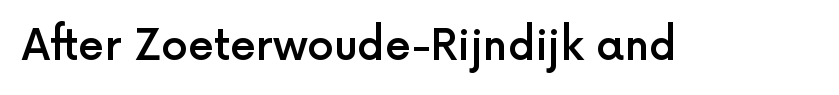
The image shows 42 px semibold sans-serif type, upright; set normal letter spacing, not underlined; a medium x-height.
